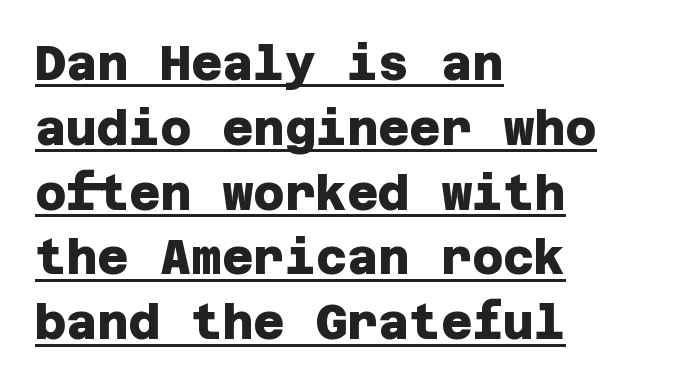
{"serif": "no", "bold": "yes", "weight": "heavy", "width": "normal", "stroke_contrast": "low", "x_height": "large", "underline": "yes", "align": "left", "line_spacing": "normal", "line_spacing_ratio": 1.35, "letter_spacing": "normal", "letter_spacing_em": 0.0, "glyph_px": 48}
